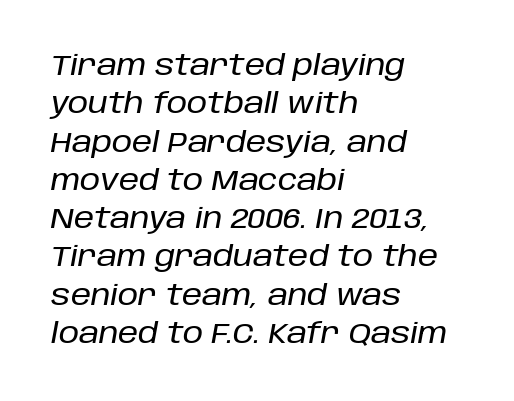
Q: Is the text italic (slanted)? A: Yes, it leans right by about 10 degrees.
Q: Is the text underlined? A: No.
Q: How is the paragraph aligned? A: Left-aligned.
Q: Is the spacing between letters normal or unusually wide? A: Normal.
Q: Is the spacing between lines tight, normal or loose? A: Normal.
Q: Width (condensed, normal, or wide)? A: Normal.
Q: Stroke contrast? A: Low.
Q: x-height? A: Large.
Q: Monospaced? A: No.
